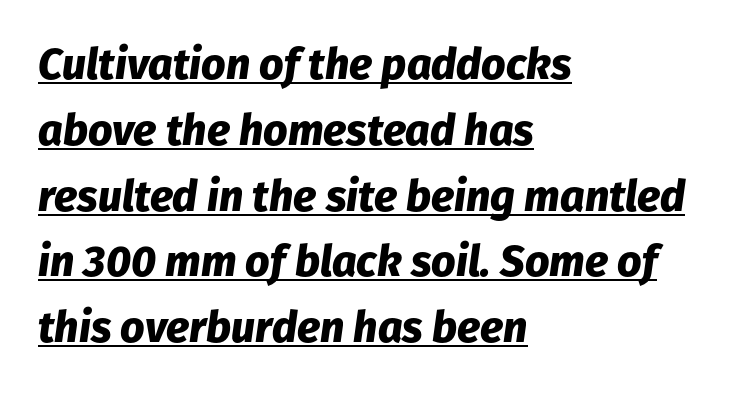
The image shows 43 px heavy type, italic (leaning right); set left-aligned, normal line spacing (1.53x), normal letter spacing, underlined; low stroke contrast and a medium x-height.
